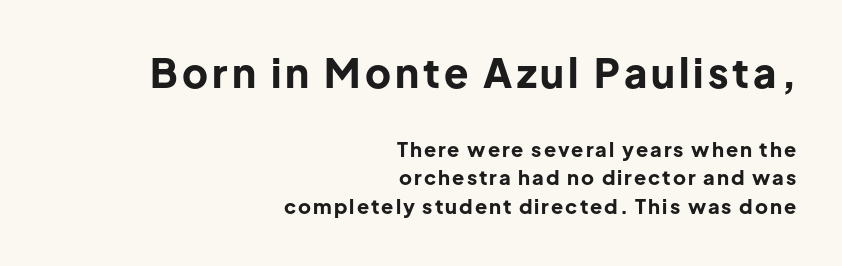
{"serif": "no", "italic": "no", "bold": "yes", "weight": "bold", "width": "normal", "stroke_contrast": "low", "x_height": "medium", "monospaced": "no", "underline": "no", "align": "right", "line_spacing": "normal", "line_spacing_ratio": 1.44, "larger_block": "first", "size_ratio": 2.0, "glyph_px": 40}
